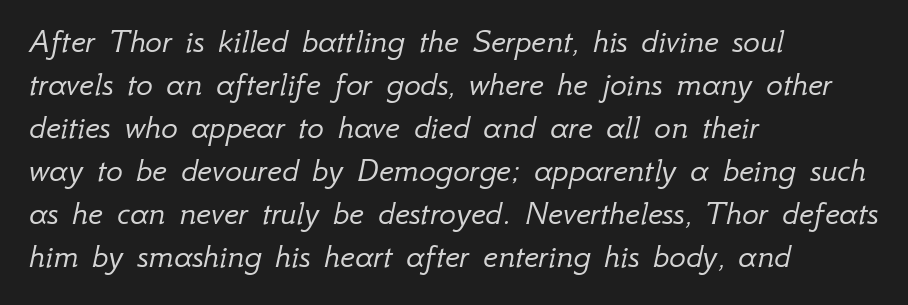
The image shows 35 px light type, italic (leaning right); set left-aligned, line spacing 1.23x, normal letter spacing, not underlined; low stroke contrast and a small x-height.
